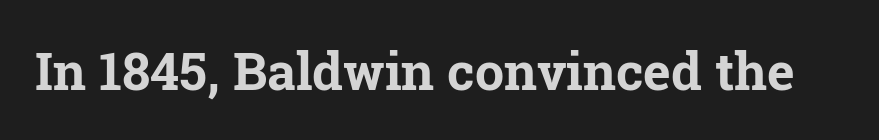
The image shows 52 px bold serif type, upright; set normal letter spacing, not underlined; low stroke contrast and a medium x-height.
